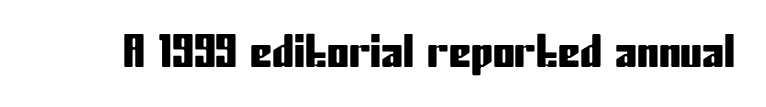
The image shows 44 px condensed sans-serif type, upright; set normal letter spacing, not underlined; low stroke contrast and a medium x-height.
